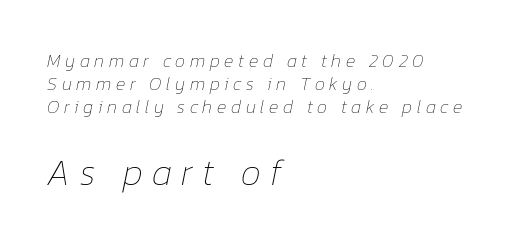
The image shows 36 px thin type, italic (leaning right); set left-aligned, normal line spacing (1.29x), unusually wide letter spacing (+0.26 em), not underlined; the second (bottom) block is 2.0x larger; low stroke contrast and a medium x-height.
